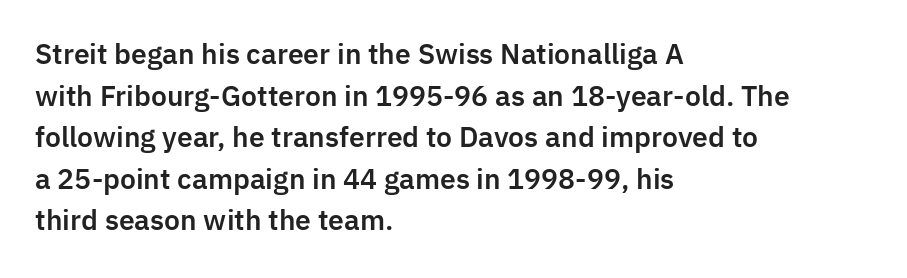
Q: Is the text italic (slanted)? A: No, it is upright.
Q: Is the text underlined? A: No.
Q: How is the paragraph aligned? A: Left-aligned.
Q: Is the spacing between letters normal or unusually wide? A: Normal.
Q: Is the spacing between lines tight, normal or loose? A: Normal.
